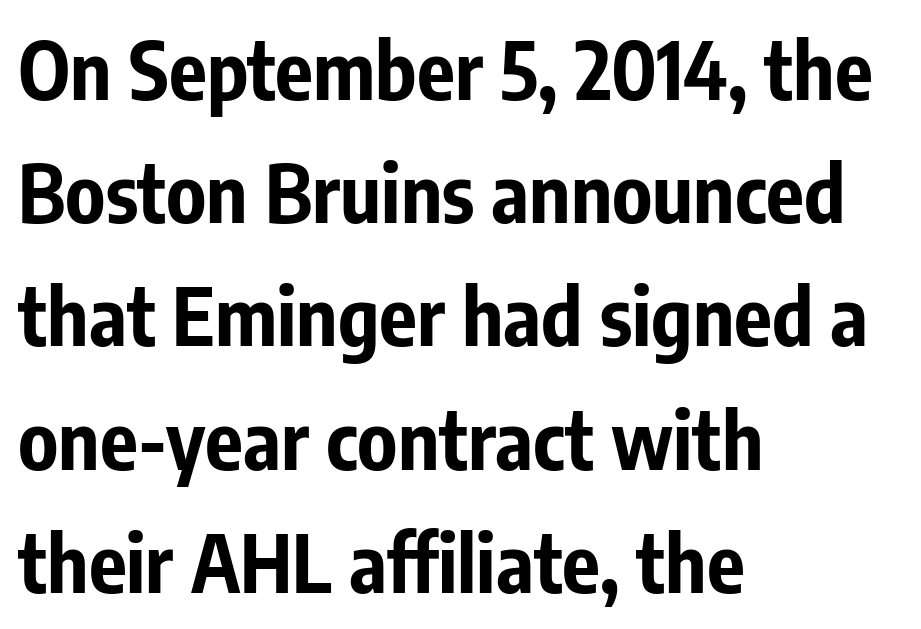
Q: Is the text bold? A: Yes.
Q: Is the text italic (slanted)? A: No, it is upright.
Q: Is the typeface a serif or a sans-serif typeface? A: Sans-serif.
Q: Is the text underlined? A: No.
Q: How is the paragraph aligned? A: Left-aligned.
Q: Is the spacing between letters normal or unusually wide? A: Normal.
Q: Is the spacing between lines tight, normal or loose? A: Normal.
Q: Width (condensed, normal, or wide)? A: Condensed.
Q: Stroke contrast? A: Low.
Q: x-height? A: Medium.
Q: Monospaced? A: No.
